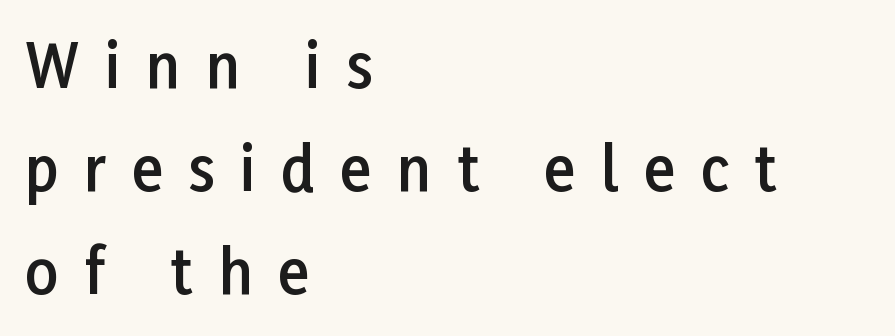
The image shows 59 px semibold sans-serif type, upright; set left-aligned, line spacing 1.75x, unusually wide letter spacing (+0.43 em), not underlined; low stroke contrast and a medium x-height.
